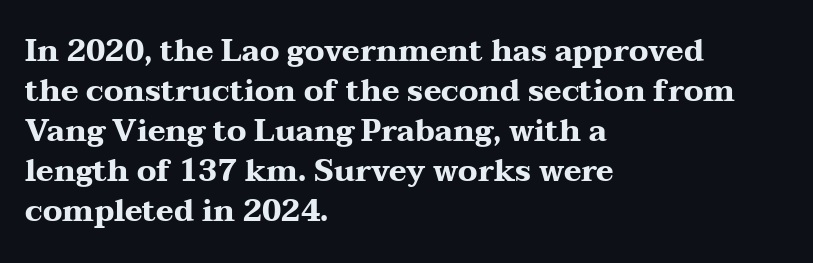
The image shows 30 px heavy, wide serif type, upright; set left-aligned, normal line spacing (1.33x), normal letter spacing, not underlined; medium stroke contrast and a medium x-height.
